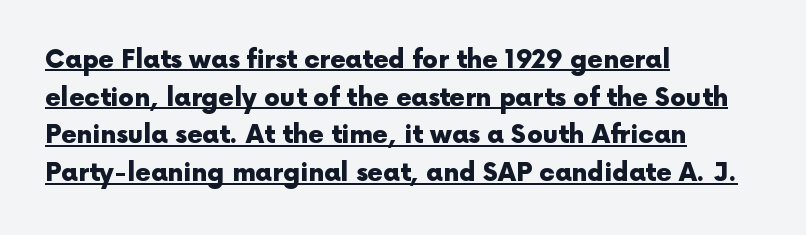
{"italic": "no", "bold": "yes", "underline": "yes", "align": "left", "line_spacing": "normal", "line_spacing_ratio": 1.51, "letter_spacing": "normal", "letter_spacing_em": 0.0, "glyph_px": 25}
